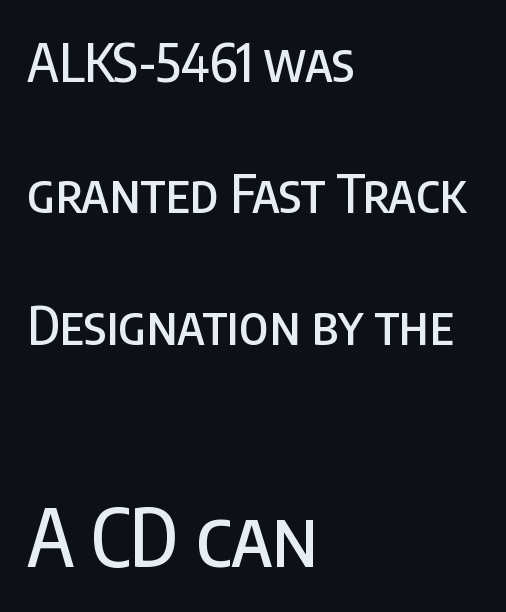
{"serif": "no", "italic": "no", "width": "condensed", "stroke_contrast": "low", "x_height": "large", "monospaced": "no", "underline": "no", "align": "left", "line_spacing": "loose", "line_spacing_ratio": 2.48, "letter_spacing": "normal", "letter_spacing_em": 0.0, "larger_block": "second", "size_ratio": 1.49, "glyph_px": 79}
